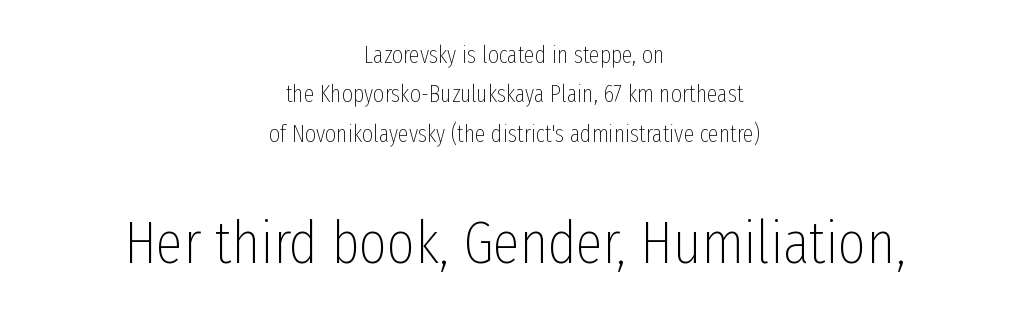
Q: Is the text bold? A: No.
Q: Is the text italic (slanted)? A: No, it is upright.
Q: Is the typeface a serif or a sans-serif typeface? A: Sans-serif.
Q: Is the text underlined? A: No.
Q: How is the paragraph aligned? A: Centered.
Q: Is the spacing between letters normal or unusually wide? A: Normal.
Q: Is the spacing between lines tight, normal or loose? A: Normal.
Q: Which block of text is set in a larger size, the first (top) or the second (bottom)? A: The second (bottom) one.
Q: Width (condensed, normal, or wide)? A: Condensed.
Q: Stroke contrast? A: Low.
Q: x-height? A: Medium.
Q: Monospaced? A: No.
